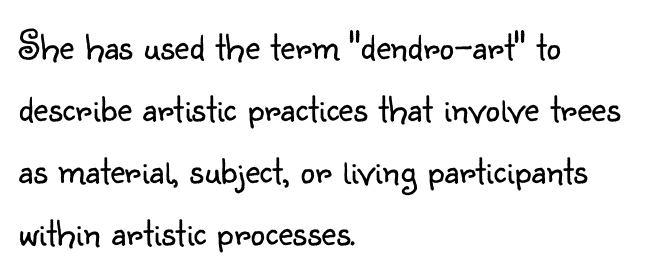
The image shows 41 px light sans-serif type, upright; set left-aligned, normal line spacing (1.51x), normal letter spacing, not underlined; low stroke contrast and a small x-height.
